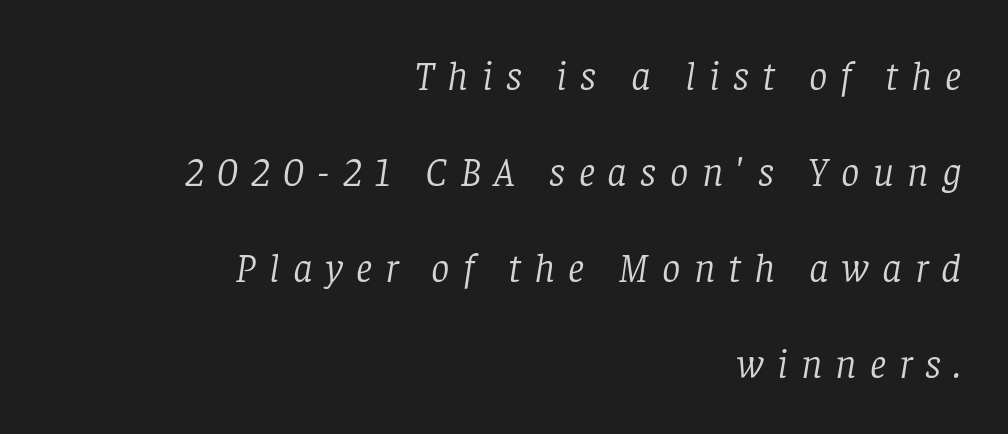
I'd call this a serif setting — the letters wear small feet. Descender tails drop into unmarked territory. This sample is right-justified, so line beginnings fall wherever the words allow. The letterforms stand isolated, each surrounded by extra space. Yep, that's italic — everything's leaning. You could fit nearly another row in the gap between these rows.
